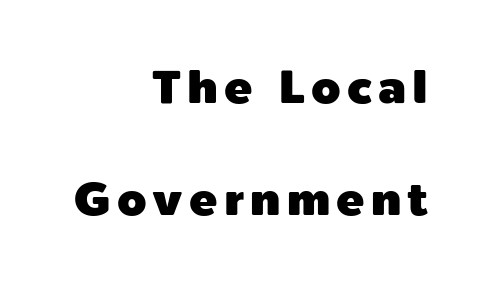
Q: Is the text italic (slanted)? A: No, it is upright.
Q: Is the typeface a serif or a sans-serif typeface? A: Sans-serif.
Q: Is the text underlined? A: No.
Q: How is the paragraph aligned? A: Right-aligned.
Q: Is the spacing between lines tight, normal or loose? A: Loose.
Q: Width (condensed, normal, or wide)? A: Normal.
Q: x-height? A: Medium.
Q: Monospaced? A: No.
